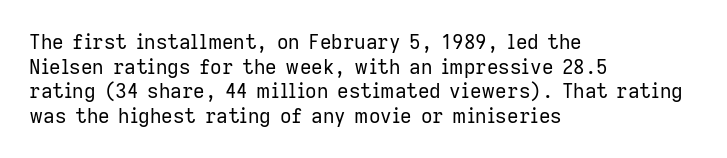
The image shows 20 px text type, upright; set left-aligned, line spacing 1.23x, normal letter spacing, not underlined.
